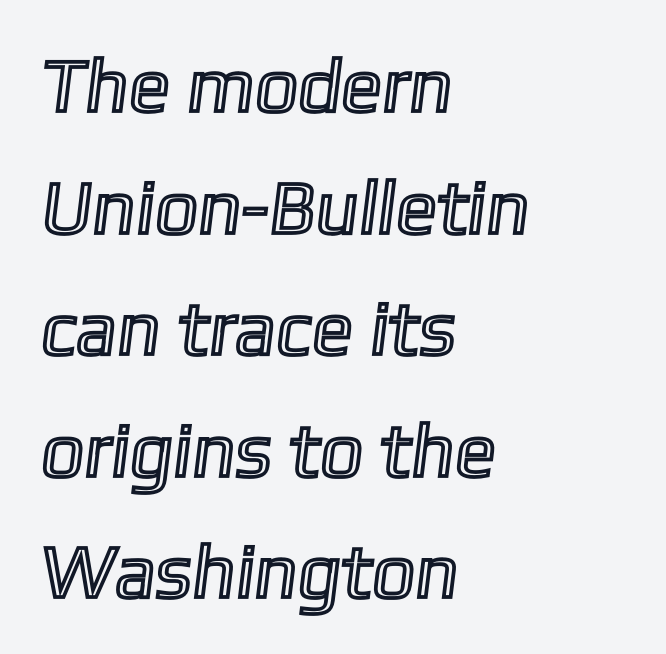
The image shows 76 px text type; set left-aligned, normal line spacing (1.6x), normal letter spacing, not underlined; a medium x-height.
